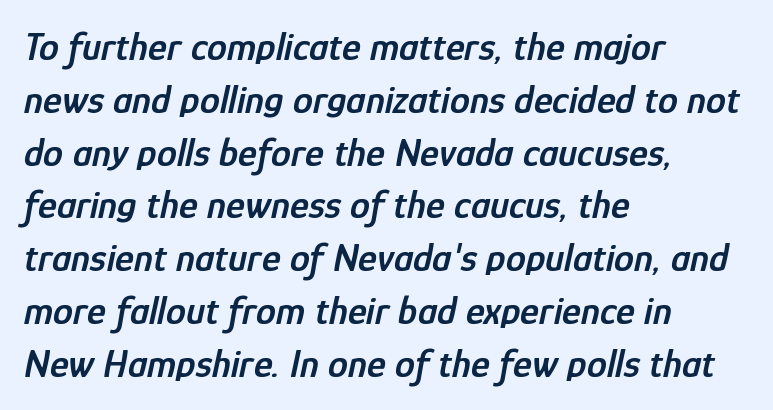
Underline: absent. Summary of weight: moderately heavy, a semibold. The vertical gap from one line to the next is medium. The rag falls on the right side of this text block. Characters are canted at an angle relative to the baseline's perpendicular. Note the varied advance widths — an 'i' is clearly narrower than an 'm'.
